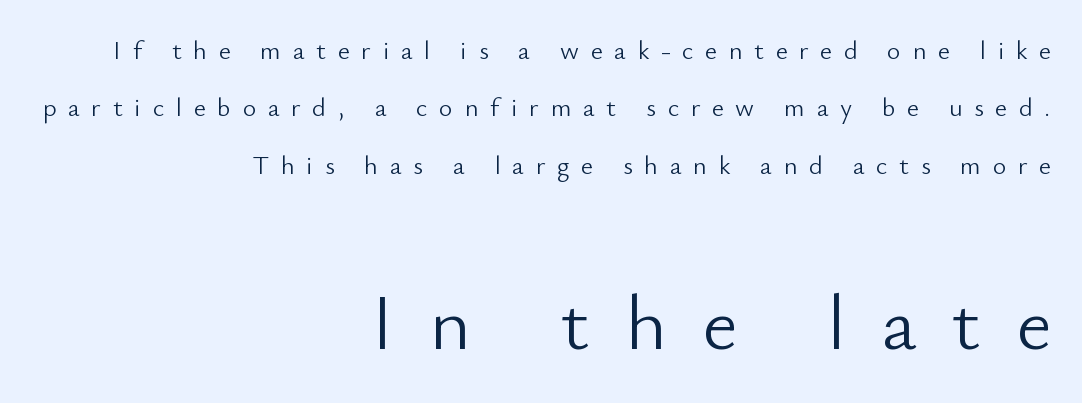
Q: Is the text bold? A: No.
Q: Is the text italic (slanted)? A: No, it is upright.
Q: Is the typeface a serif or a sans-serif typeface? A: Sans-serif.
Q: Is the text underlined? A: No.
Q: How is the paragraph aligned? A: Right-aligned.
Q: Is the spacing between letters normal or unusually wide? A: Unusually wide.
Q: Is the spacing between lines tight, normal or loose? A: Loose.
Q: Which block of text is set in a larger size, the first (top) or the second (bottom)? A: The second (bottom) one.
Q: Width (condensed, normal, or wide)? A: Normal.
Q: Stroke contrast? A: Low.
Q: x-height? A: Small.
Q: Monospaced? A: No.
